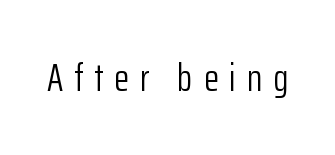
The image shows 39 px light, condensed sans-serif type, upright; set unusually wide letter spacing (+0.28 em), not underlined; low stroke contrast and a medium x-height.
